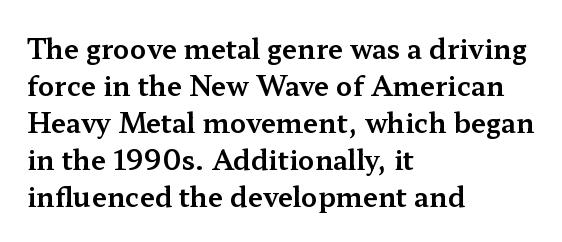
Q: Is the text italic (slanted)? A: No, it is upright.
Q: Is the text underlined? A: No.
Q: How is the paragraph aligned? A: Left-aligned.
Q: Is the spacing between letters normal or unusually wide? A: Normal.
Q: Is the spacing between lines tight, normal or loose? A: Normal.
